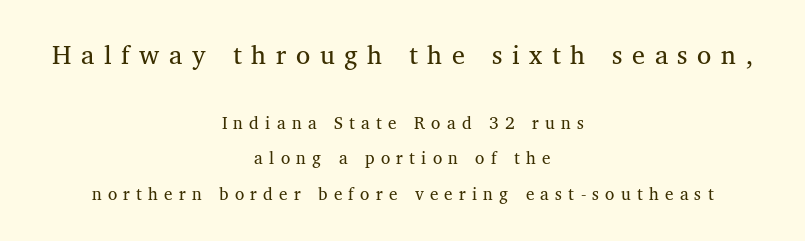
Q: Is the text bold? A: No.
Q: Is the text italic (slanted)? A: No, it is upright.
Q: Is the text underlined? A: No.
Q: How is the paragraph aligned? A: Centered.
Q: Is the spacing between letters normal or unusually wide? A: Unusually wide.
Q: Is the spacing between lines tight, normal or loose? A: Loose.
Q: Which block of text is set in a larger size, the first (top) or the second (bottom)? A: The first (top) one.
